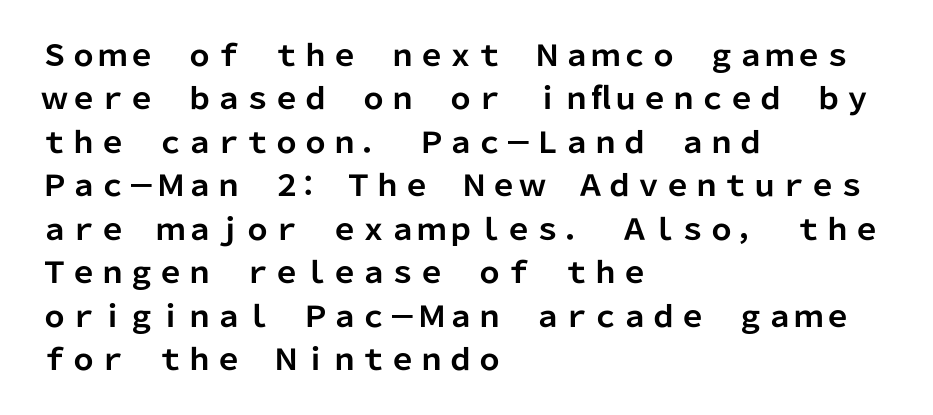
How would I describe the line gaps? Plain and ordinary. This rendering leaves character spacing at its baseline value. Looks like regular typesetting: each glyph gets only the width it needs. The passage shown is typeset with a sans-serif family. A clean baseline with only descenders dipping below it. Weight: bold.
